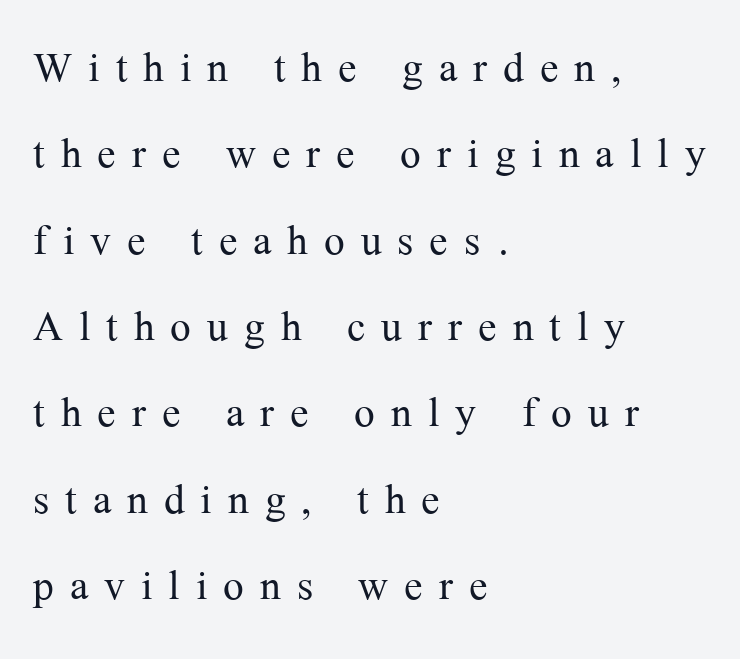
{"serif": "yes", "italic": "no", "bold": "no", "weight": "light", "width": "normal", "stroke_contrast": "medium", "x_height": "medium", "monospaced": "no", "underline": "no", "align": "left", "line_spacing": "normal", "line_spacing_ratio": 1.57, "letter_spacing": "wide", "letter_spacing_em": 0.29, "glyph_px": 55}
